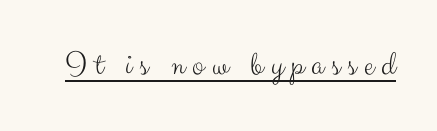
The image shows 35 px light sans-serif type; set unusually wide letter spacing (+0.21 em), underlined; medium stroke contrast and a small x-height.
